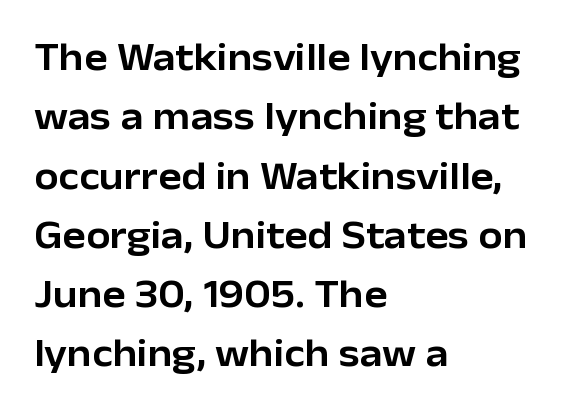
{"serif": "no", "italic": "no", "width": "normal", "stroke_contrast": "low", "x_height": "medium", "monospaced": "no", "underline": "no", "align": "left", "line_spacing": "normal", "line_spacing_ratio": 1.52, "letter_spacing": "normal", "letter_spacing_em": 0.0, "glyph_px": 39}
